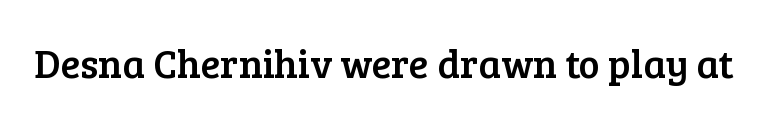
The image shows 40 px serif type, upright; set normal letter spacing, not underlined; low stroke contrast and a medium x-height.
